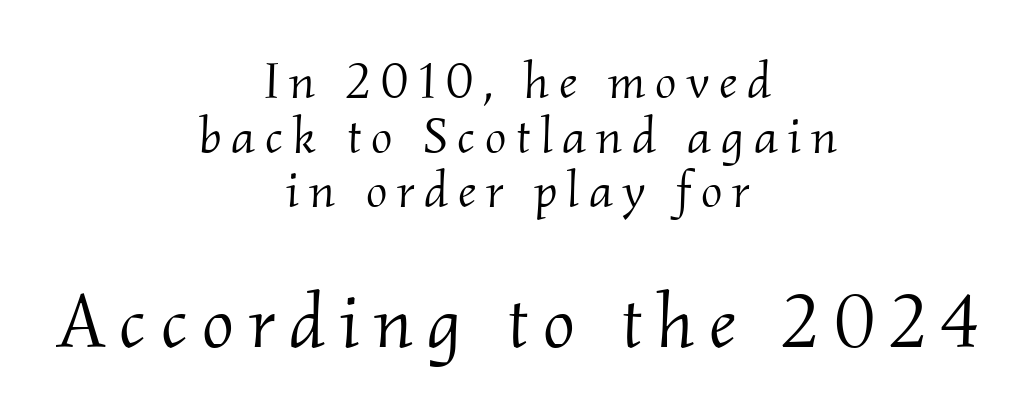
Spacing verdict: proportional, widths tailored to each character. The type family on display is of the serif kind. The rendering applies a slant to the glyphs. This is not heavy type; no bold has been used. The rendering positions every line midway between the sides.
